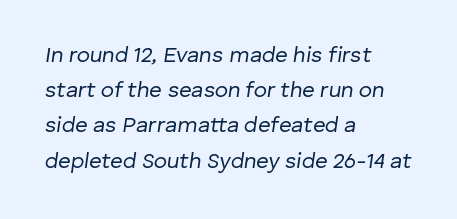
Q: Is the text bold? A: No.
Q: Is the text italic (slanted)? A: Yes, it leans right by about 8 degrees.
Q: Is the text underlined? A: No.
Q: How is the paragraph aligned? A: Left-aligned.
Q: Is the spacing between letters normal or unusually wide? A: Normal.
Q: Is the spacing between lines tight, normal or loose? A: Normal.
